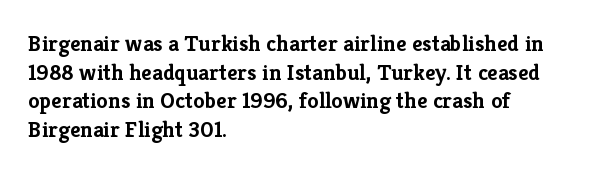
Every character sits straight up, as roman type does. Stroke thickness is high; the sample reads as a true bold. Inter-character spacing is left at the font's built-in metrics. Casual observation: everything's shoved over to the left. The specimen omits any rule beneath the text block's lines.
